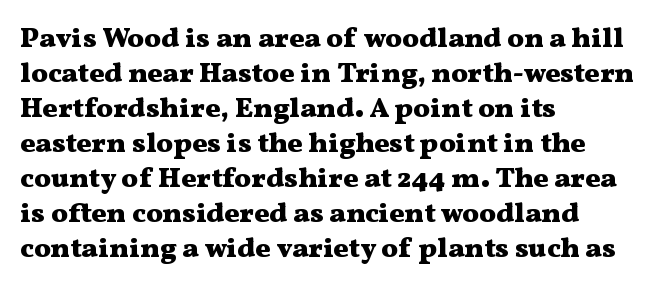
This sample has the flowing, uneven cadence of proportional lettering. This is roman type, the default non-slanted kind. Does the copy run flush right? No — it runs flush left. Leading matches the norm, producing a regular column. Students, this is bold: see how much ink each stroke carries. The letterforms sit shoulder to shoulder at normal distance.
